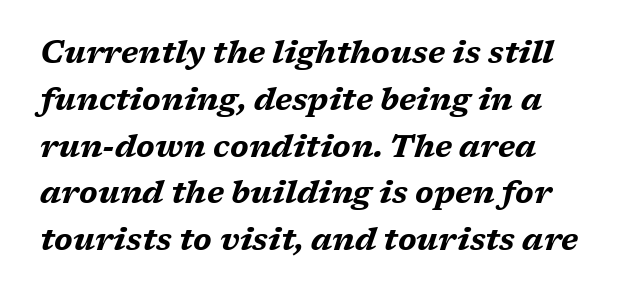
{"italic": "yes", "lean": "right", "slant_degrees": 17, "bold": "yes", "weight": "bold", "width": "wide", "stroke_contrast": "medium", "x_height": "medium", "monospaced": "no", "underline": "no", "line_spacing": "normal", "line_spacing_ratio": 1.51, "letter_spacing": "normal", "letter_spacing_em": 0.0, "glyph_px": 31}
